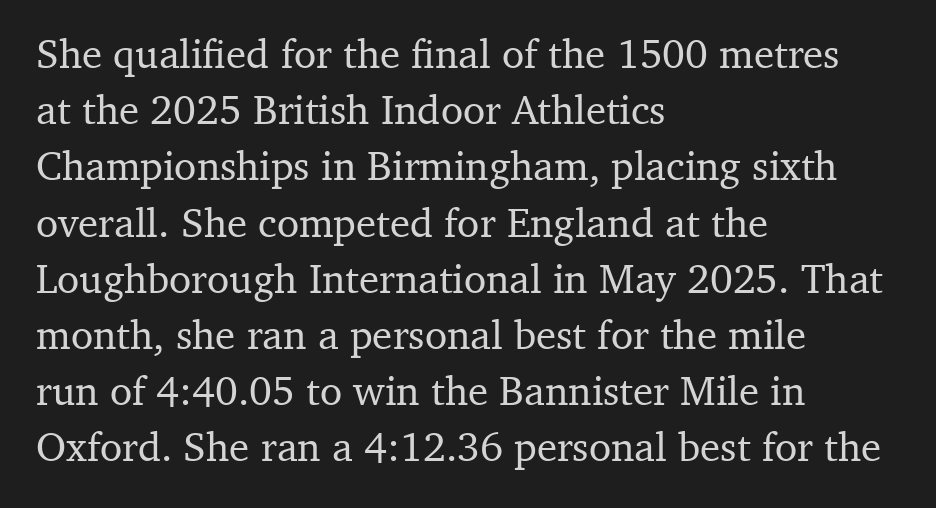
The image shows 41 px serif type, upright; set left-aligned, normal line spacing (1.37x), normal letter spacing, not underlined; medium stroke contrast and a medium x-height.
